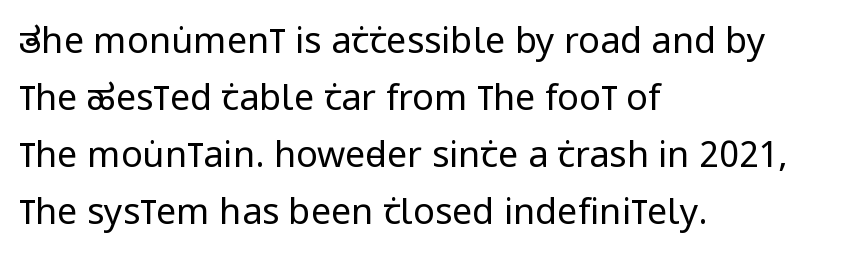
The image shows 36 px regular-weight, condensed sans-serif type, upright; set left-aligned, normal line spacing (1.58x), normal letter spacing, not underlined; low stroke contrast and a large x-height.
